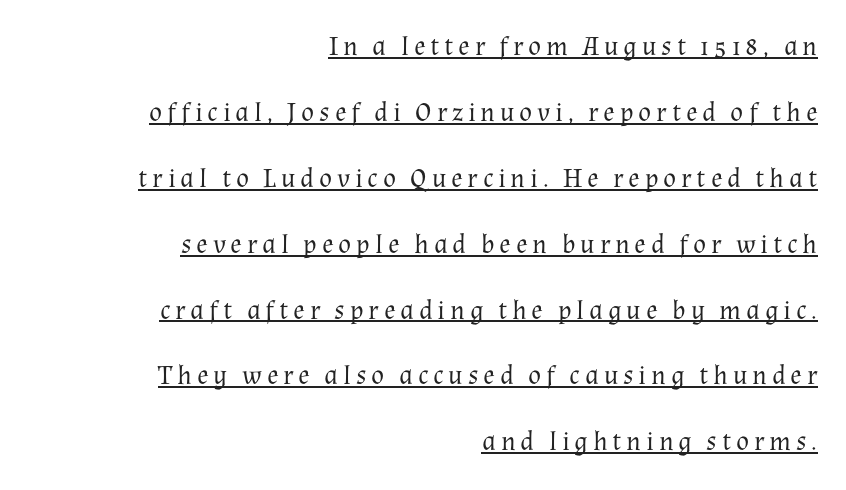
{"italic": "no", "bold": "no", "underline": "yes", "align": "right", "line_spacing": "loose", "line_spacing_ratio": 2.44, "glyph_px": 27}
